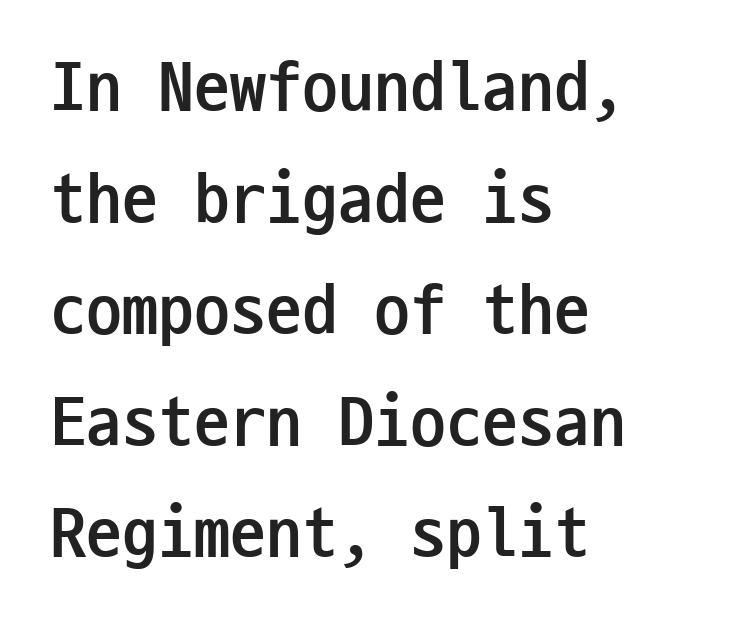
{"serif": "no", "italic": "no", "bold": "yes", "weight": "semibold", "width": "condensed", "stroke_contrast": "low", "x_height": "medium", "monospaced": "yes", "underline": "no", "align": "left", "line_spacing": "normal", "line_spacing_ratio": 1.55, "letter_spacing": "normal", "letter_spacing_em": 0.0, "glyph_px": 72}
